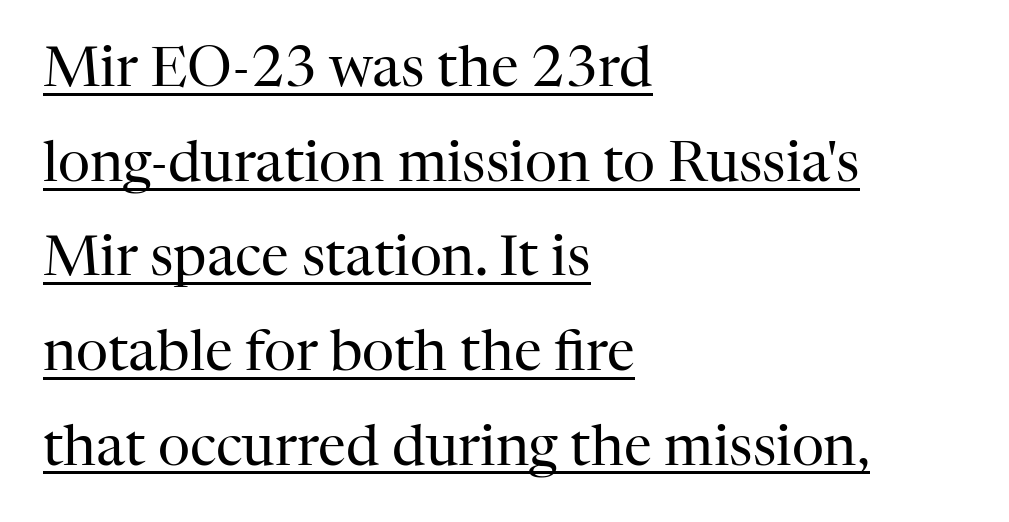
Q: Is the text bold? A: No.
Q: Is the text italic (slanted)? A: No, it is upright.
Q: Is the typeface a serif or a sans-serif typeface? A: Serif.
Q: Is the text underlined? A: Yes.
Q: How is the paragraph aligned? A: Left-aligned.
Q: Is the spacing between letters normal or unusually wide? A: Normal.
Q: Is the spacing between lines tight, normal or loose? A: Normal.
Q: Width (condensed, normal, or wide)? A: Normal.
Q: Stroke contrast? A: High.
Q: x-height? A: Medium.
Q: Monospaced? A: No.
